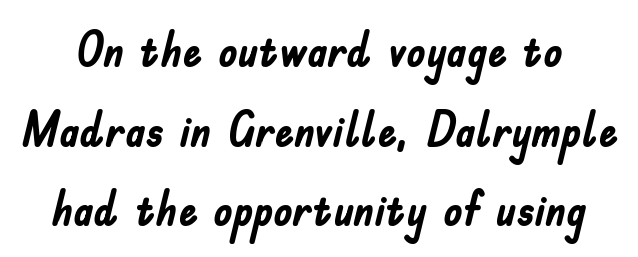
{"serif": "no", "bold": "yes", "weight": "semibold", "width": "condensed", "stroke_contrast": "low", "x_height": "small", "monospaced": "no", "underline": "no", "line_spacing": "normal", "line_spacing_ratio": 1.66, "letter_spacing": "normal", "letter_spacing_em": 0.0, "glyph_px": 48}
